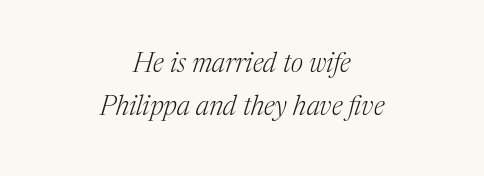
The image shows 27 px text type, italic (leaning right); set centered, normal line spacing (1.61x), normal letter spacing, not underlined.
